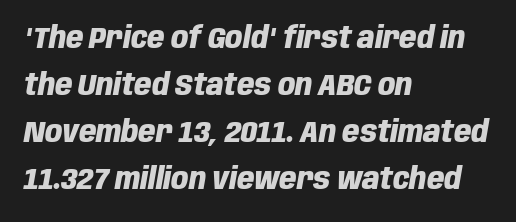
{"italic": "yes", "lean": "right", "slant_degrees": 10, "bold": "yes", "weight": "heavy", "width": "condensed", "stroke_contrast": "low", "x_height": "large", "monospaced": "no", "underline": "no", "align": "left", "line_spacing": "normal", "line_spacing_ratio": 1.57, "letter_spacing": "normal", "letter_spacing_em": 0.0, "glyph_px": 30}
